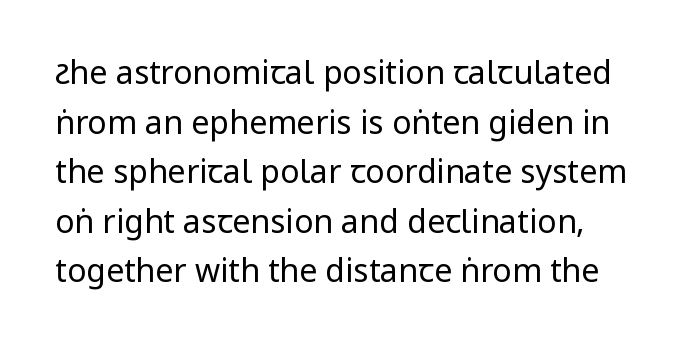
{"serif": "no", "italic": "no", "bold": "no", "weight": "regular", "width": "condensed", "stroke_contrast": "low", "underline": "no", "line_spacing": "normal", "line_spacing_ratio": 1.55, "letter_spacing": "normal", "letter_spacing_em": 0.0, "glyph_px": 32}
